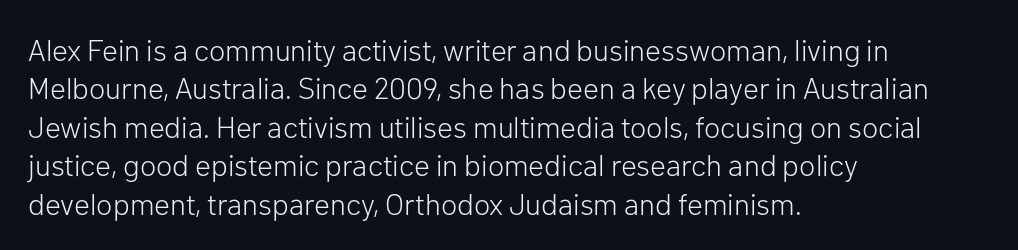
Glance below the letters and you will spot only blank space. Upright lettering throughout. Each letter's strokes conclude bluntly, with no projecting serifs. You could not count columns in this text — the font is proportionally spaced.
